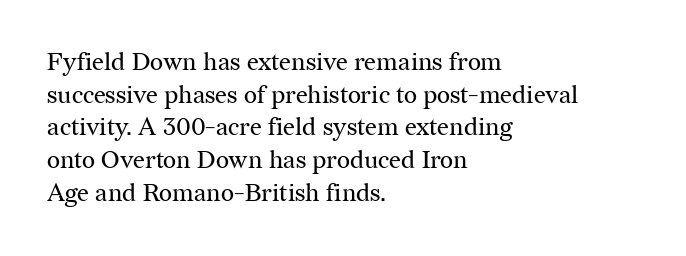
Q: Is the text bold? A: No.
Q: Is the text italic (slanted)? A: No, it is upright.
Q: Is the text underlined? A: No.
Q: How is the paragraph aligned? A: Left-aligned.
Q: Is the spacing between letters normal or unusually wide? A: Normal.
Q: Is the spacing between lines tight, normal or loose? A: Normal.
